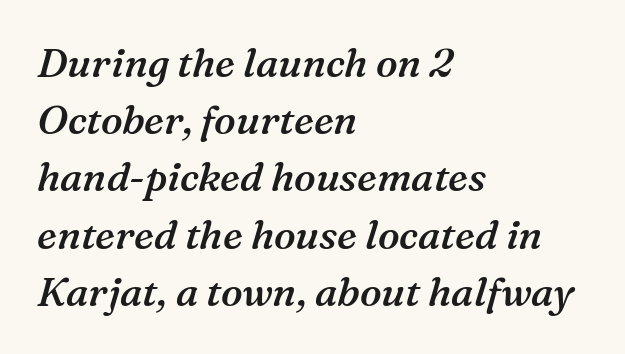
Q: Is the text bold? A: Semi-bold.
Q: Is the text italic (slanted)? A: Yes, it leans right by about 16 degrees.
Q: Is the typeface a serif or a sans-serif typeface? A: Serif.
Q: Is the text underlined? A: No.
Q: How is the paragraph aligned? A: Left-aligned.
Q: Is the spacing between letters normal or unusually wide? A: Normal.
Q: Is the spacing between lines tight, normal or loose? A: Normal.
Q: Width (condensed, normal, or wide)? A: Normal.
Q: Stroke contrast? A: Medium.
Q: x-height? A: Medium.
Q: Monospaced? A: No.
